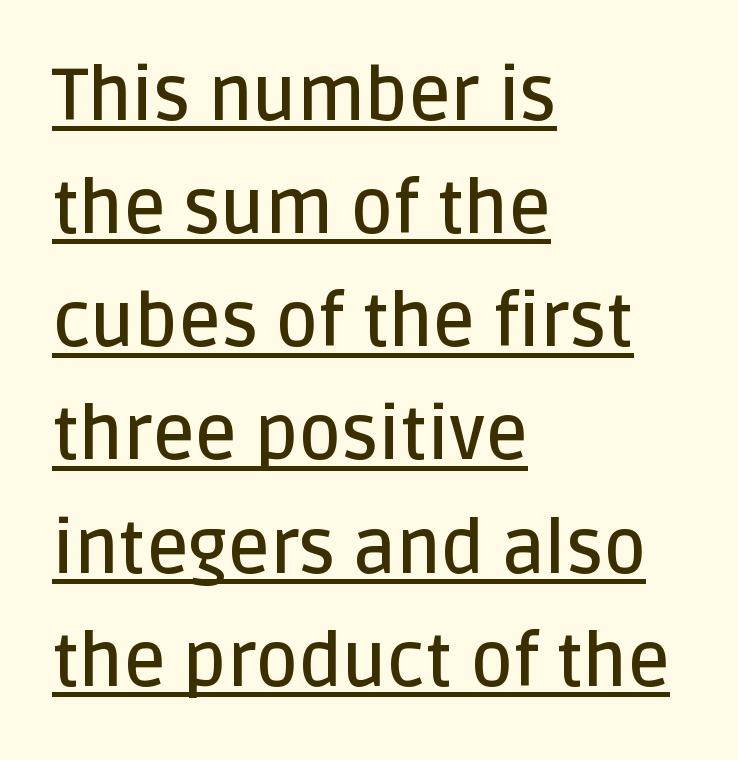
Q: Is the text bold? A: Semi-bold.
Q: Is the text italic (slanted)? A: No, it is upright.
Q: Is the typeface a serif or a sans-serif typeface? A: Sans-serif.
Q: Is the text underlined? A: Yes.
Q: How is the paragraph aligned? A: Left-aligned.
Q: Is the spacing between letters normal or unusually wide? A: Normal.
Q: Is the spacing between lines tight, normal or loose? A: Normal.
Q: Width (condensed, normal, or wide)? A: Normal.
Q: Stroke contrast? A: Low.
Q: x-height? A: Large.
Q: Monospaced? A: No.
